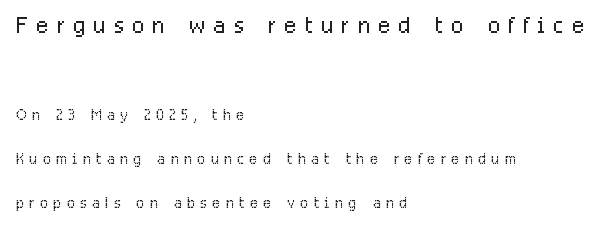
Q: Is the text bold? A: No.
Q: Is the text italic (slanted)? A: No, it is upright.
Q: Is the typeface a serif or a sans-serif typeface? A: Sans-serif.
Q: Is the text underlined? A: No.
Q: How is the paragraph aligned? A: Left-aligned.
Q: Is the spacing between letters normal or unusually wide? A: Unusually wide.
Q: Is the spacing between lines tight, normal or loose? A: Loose.
Q: Which block of text is set in a larger size, the first (top) or the second (bottom)? A: The first (top) one.
Q: Width (condensed, normal, or wide)? A: Condensed.
Q: Stroke contrast? A: Low.
Q: x-height? A: Medium.
Q: Monospaced? A: No.
